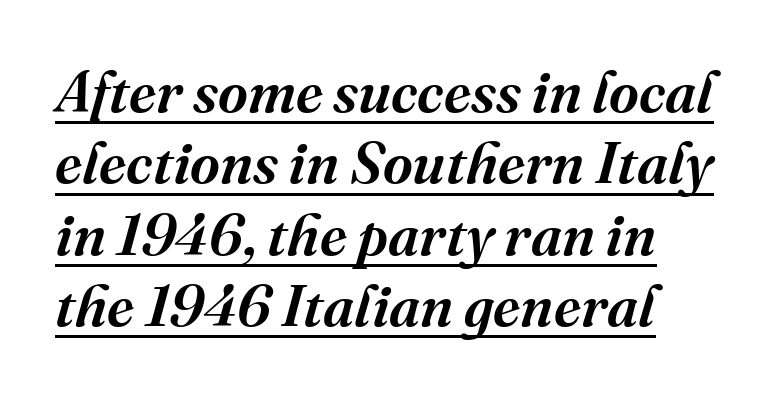
The image shows 58 px semibold serif type, italic (leaning right); set left-aligned, line spacing 1.23x, normal letter spacing, underlined; medium stroke contrast and a medium x-height.
